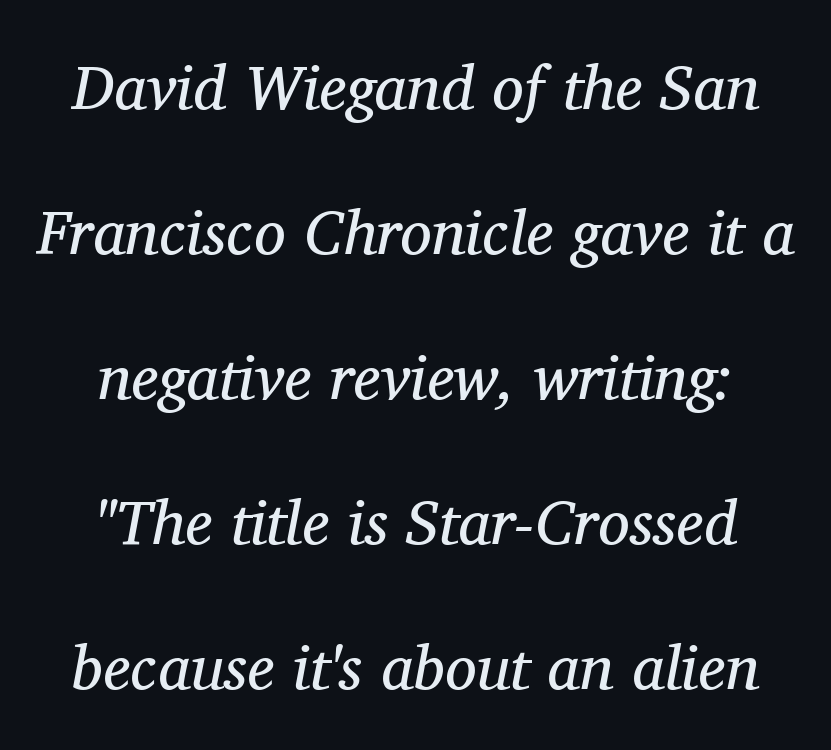
The image shows 63 px regular-weight serif type, italic (leaning right); set centered, loose line spacing (2.3x), normal letter spacing, not underlined; medium stroke contrast and a medium x-height.
